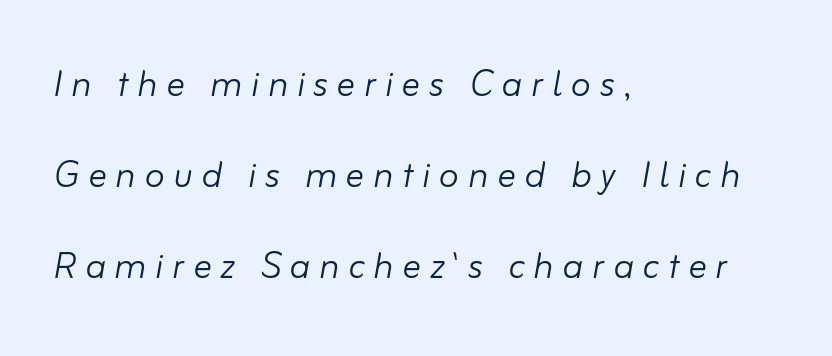
{"italic": "yes", "lean": "right", "slant_degrees": 10, "bold": "no", "weight": "light", "width": "normal", "stroke_contrast": "low", "x_height": "small", "monospaced": "no", "underline": "no", "align": "left", "line_spacing": "loose", "line_spacing_ratio": 1.98, "glyph_px": 46}
